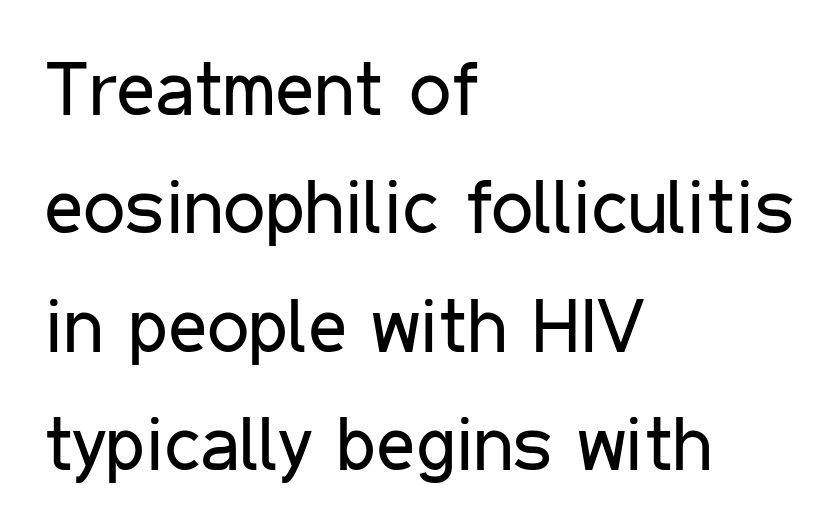
The image shows 75 px regular-weight, condensed sans-serif type, upright; set left-aligned, normal line spacing (1.58x), normal letter spacing, not underlined; low stroke contrast and a medium x-height.
